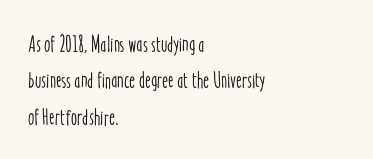
Style check: upright. Honestly, the letter spacing is just normal — you wouldn't notice it. Short and long lines alike share a common starting point at left. Any mark beneath the type? The region is blank. Interline gaps are of average width in this sample.
